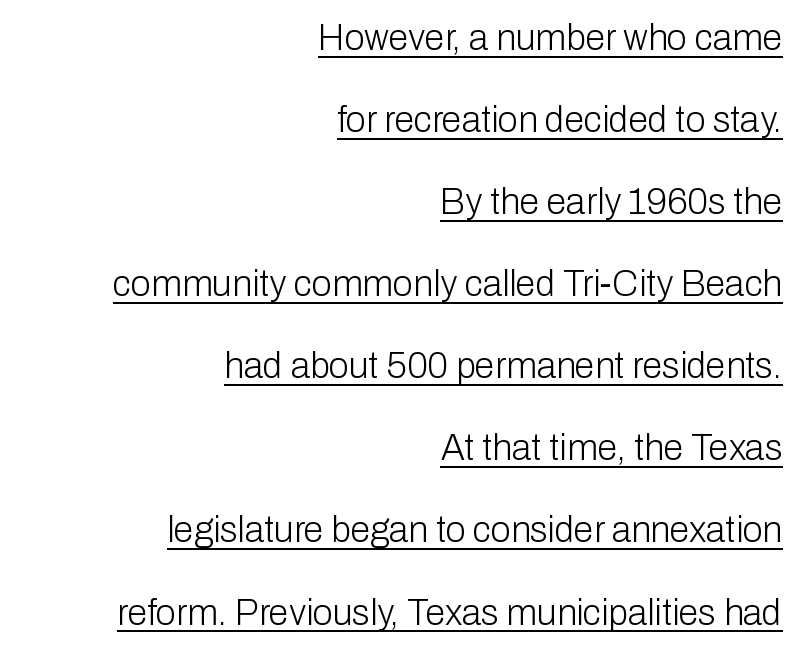
Q: Is the text bold? A: No.
Q: Is the text italic (slanted)? A: No, it is upright.
Q: Is the typeface a serif or a sans-serif typeface? A: Sans-serif.
Q: Is the text underlined? A: Yes.
Q: How is the paragraph aligned? A: Right-aligned.
Q: Is the spacing between letters normal or unusually wide? A: Normal.
Q: Is the spacing between lines tight, normal or loose? A: Loose.
Q: Width (condensed, normal, or wide)? A: Normal.
Q: Stroke contrast? A: Low.
Q: x-height? A: Medium.
Q: Monospaced? A: No.
